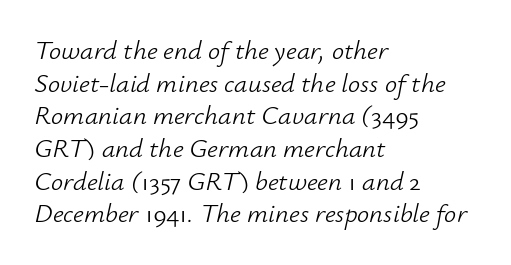
Posture: slanted. Compared with a typical body face, this is equally light or lighter still. Words appear dense and cohesive because spacing is normal. These lines are set flush left with a ragged right edge. Decoration check: the copy has no underline.
